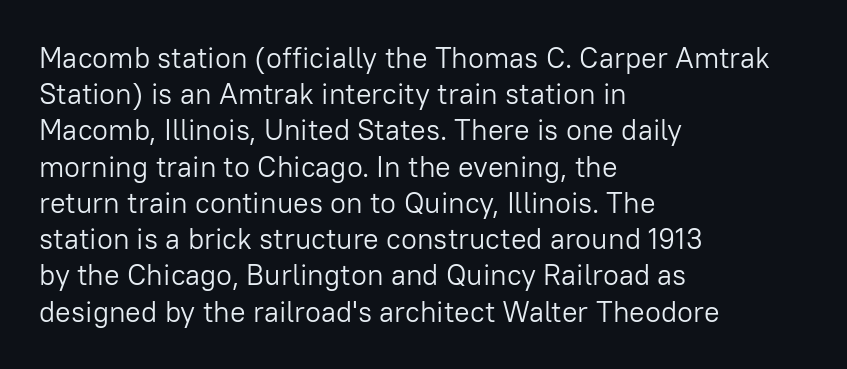
Q: Is the text bold? A: No.
Q: Is the text italic (slanted)? A: No, it is upright.
Q: Is the typeface a serif or a sans-serif typeface? A: Sans-serif.
Q: Is the text underlined? A: No.
Q: How is the paragraph aligned? A: Left-aligned.
Q: Is the spacing between letters normal or unusually wide? A: Normal.
Q: Is the spacing between lines tight, normal or loose? A: Normal.
Q: Width (condensed, normal, or wide)? A: Normal.
Q: Stroke contrast? A: Low.
Q: x-height? A: Medium.
Q: Monospaced? A: No.
